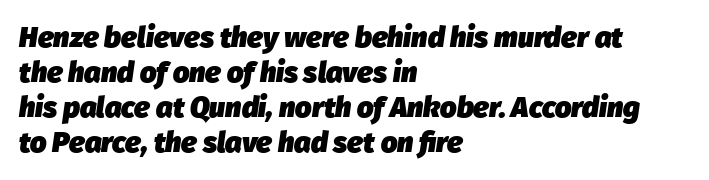
{"italic": "yes", "lean": "right", "slant_degrees": 8, "bold": "yes", "weight": "heavy", "width": "normal", "stroke_contrast": "low", "x_height": "medium", "monospaced": "no", "underline": "no", "align": "left", "line_spacing_ratio": 1.21, "letter_spacing": "normal", "letter_spacing_em": 0.0, "glyph_px": 29}
